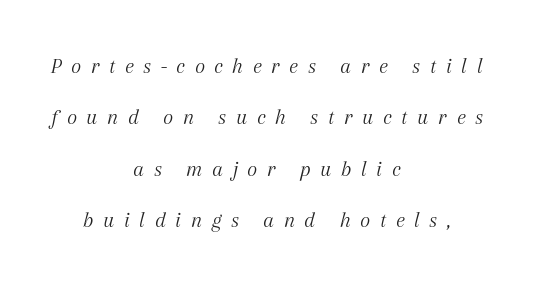
{"italic": "yes", "lean": "right", "slant_degrees": 12, "bold": "no", "underline": "no", "align": "center", "line_spacing": "loose", "line_spacing_ratio": 2.34, "letter_spacing": "wide", "letter_spacing_em": 0.42, "glyph_px": 22}
